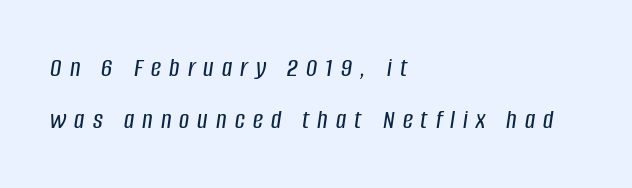
The image shows 28 px condensed type, italic (leaning right); set left-aligned, line spacing 1.87x, unusually wide letter spacing (+0.29 em), not underlined; low stroke contrast and a large x-height.
